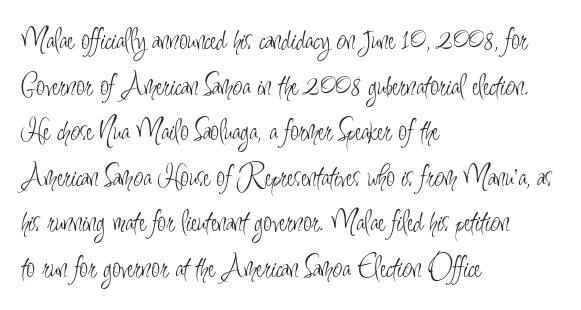
Q: Is the text bold? A: No.
Q: Is the typeface a serif or a sans-serif typeface? A: Sans-serif.
Q: Is the text underlined? A: No.
Q: How is the paragraph aligned? A: Left-aligned.
Q: Is the spacing between letters normal or unusually wide? A: Normal.
Q: Is the spacing between lines tight, normal or loose? A: Normal.
Q: Width (condensed, normal, or wide)? A: Condensed.
Q: Stroke contrast? A: Low.
Q: x-height? A: Small.
Q: Monospaced? A: No.
